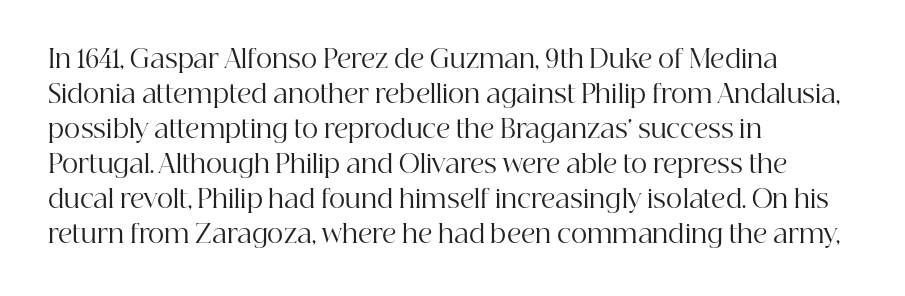
{"italic": "no", "bold": "no", "underline": "no", "align": "left", "line_spacing": "normal", "line_spacing_ratio": 1.4, "letter_spacing": "normal", "letter_spacing_em": 0.0, "glyph_px": 25}
